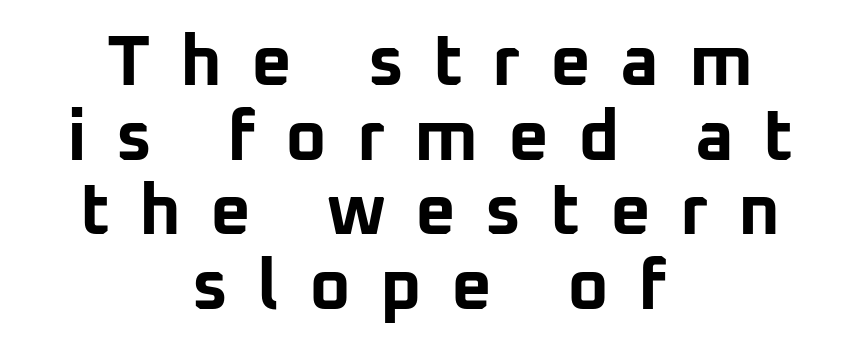
{"serif": "no", "italic": "no", "bold": "yes", "weight": "bold", "width": "normal", "stroke_contrast": "low", "x_height": "medium", "monospaced": "no", "underline": "no", "align": "center", "line_spacing": "tight", "line_spacing_ratio": 1.05, "letter_spacing": "wide", "letter_spacing_em": 0.41, "glyph_px": 71}
